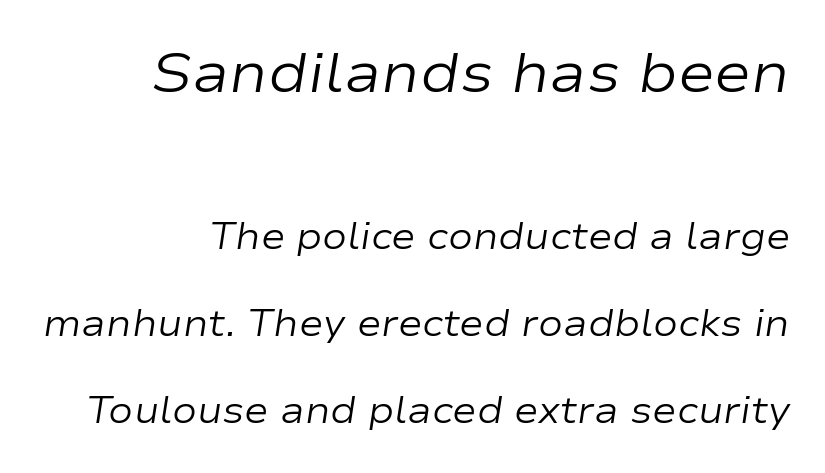
Q: Is the text bold? A: No.
Q: Is the text italic (slanted)? A: Yes, it leans right by about 9 degrees.
Q: Is the text underlined? A: No.
Q: How is the paragraph aligned? A: Right-aligned.
Q: Is the spacing between letters normal or unusually wide? A: Normal.
Q: Is the spacing between lines tight, normal or loose? A: Loose.
Q: Which block of text is set in a larger size, the first (top) or the second (bottom)? A: The first (top) one.
Q: Width (condensed, normal, or wide)? A: Wide.
Q: Stroke contrast? A: Low.
Q: x-height? A: Medium.
Q: Monospaced? A: No.
